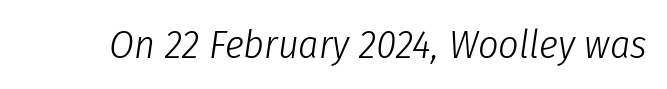
Words float on clear page, feet unadorned. No heavy texture on the line: the type isn't bold. The letters sit at their default tracking, neither squeezed nor spread. The whole block is typeset with a tilt. The face used here is proportionally spaced, like ordinary book or web type.
